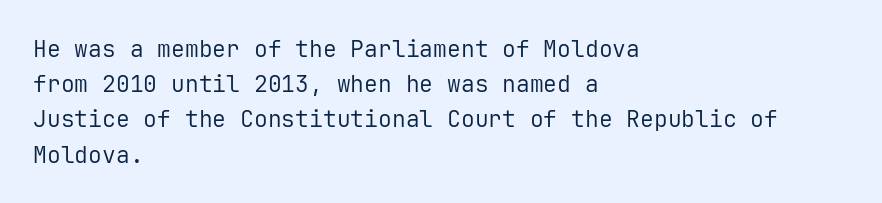
The image shows 23 px text type, upright; set left-aligned, normal line spacing (1.53x), normal letter spacing, not underlined.
